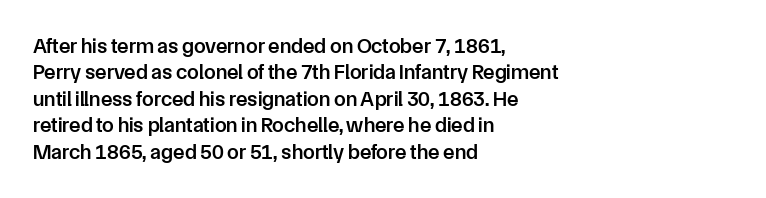
Its strokes are somewhat broadened, the hallmark of semibold type. Notice how descenders clear the ascenders below comfortably — that's standard leading. The letters stand straight up with perfectly vertical stems. Compared with a centered layout, this one pins lines to the left instead.
